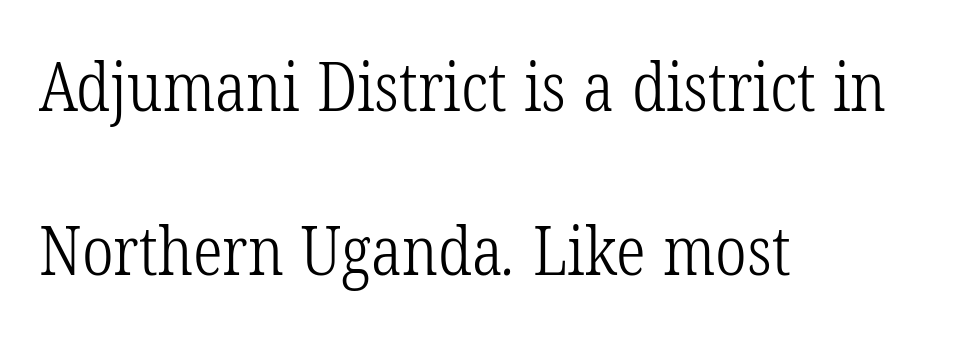
This reads as an unemphasized weight, regular at the heaviest. Looks like regular typesetting: each glyph gets only the width it needs. A student would call this left alignment; a typographer would say flush left, rag right. Quick note: interline space is abundant.
